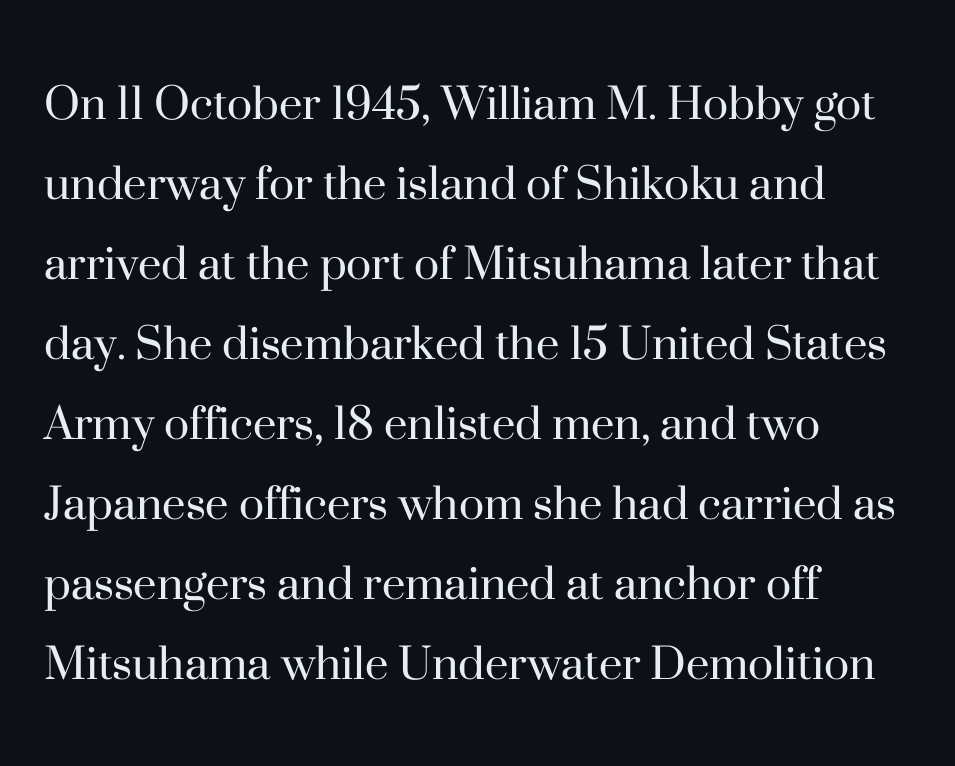
The image shows 53 px regular-weight serif type, upright; set left-aligned, normal line spacing (1.51x), normal letter spacing, not underlined; high stroke contrast and a small x-height.
